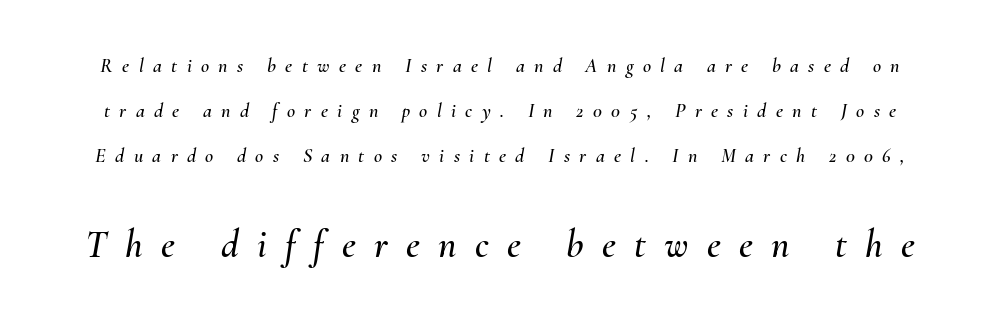
Q: Is the text italic (slanted)? A: Yes, it leans right by about 10 degrees.
Q: Is the text underlined? A: No.
Q: Is the spacing between letters normal or unusually wide? A: Unusually wide.
Q: Is the spacing between lines tight, normal or loose? A: Loose.
Q: Which block of text is set in a larger size, the first (top) or the second (bottom)? A: The second (bottom) one.
Q: Width (condensed, normal, or wide)? A: Normal.
Q: Stroke contrast? A: Medium.
Q: x-height? A: Small.
Q: Monospaced? A: No.
